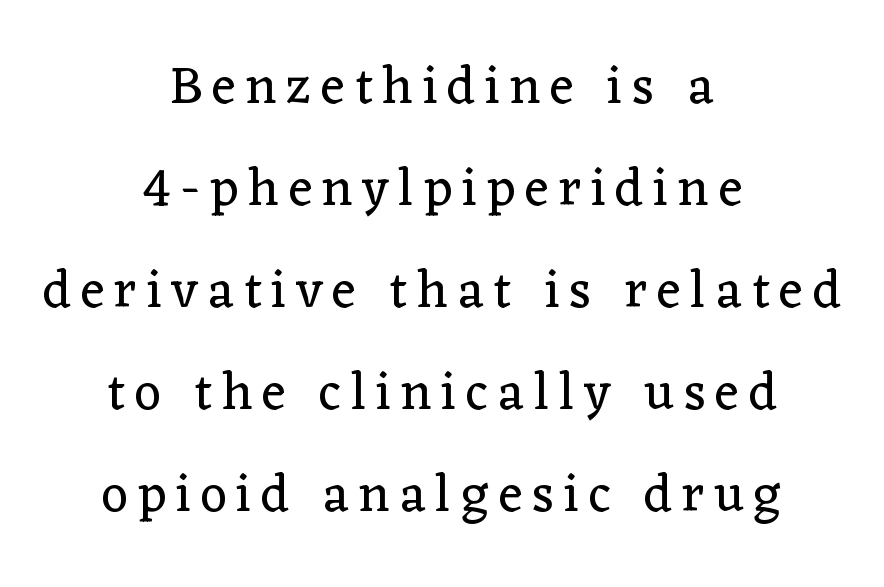
The image shows 52 px regular-weight serif type, upright; set centered, loose line spacing (1.96x), not underlined; low stroke contrast and a medium x-height.
